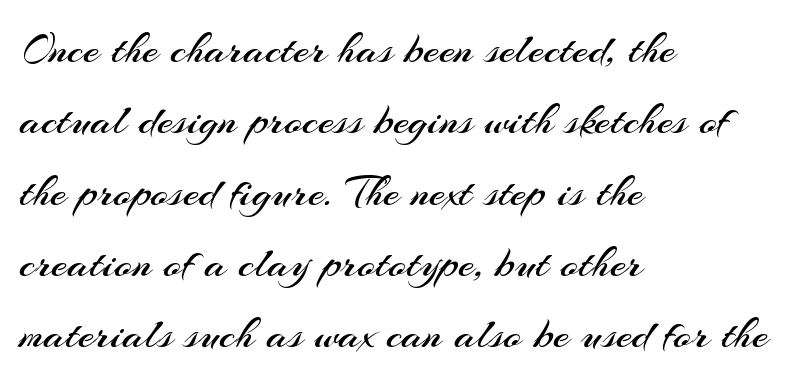
{"serif": "no", "bold": "no", "weight": "regular", "width": "normal", "stroke_contrast": "medium", "x_height": "small", "monospaced": "no", "underline": "no", "align": "left", "line_spacing": "normal", "line_spacing_ratio": 1.55, "letter_spacing": "normal", "letter_spacing_em": 0.0, "glyph_px": 46}
